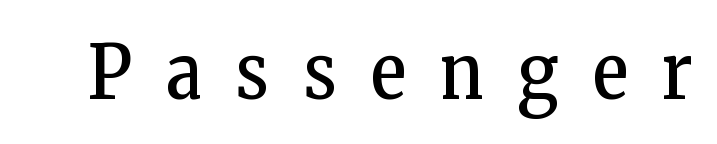
Anything drawn beneath the words? Only blank space. This sample uses expanded letter spacing, leaving extra air between glyphs. Is the stroke heavy? The answer is a plain regular-or-lighter. The designer went with a serif here, giving each stem small feet. Rendered with straight, roman letterforms.
